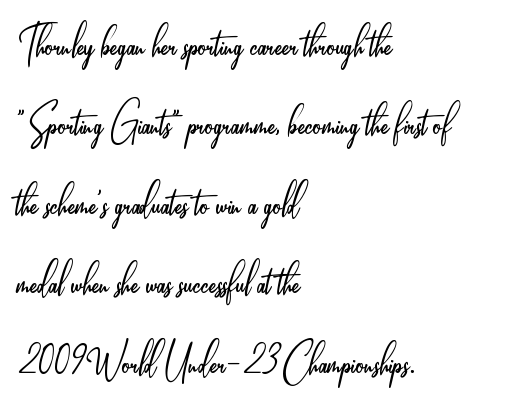
The ragged edge is on the right, which tells us the setting is flush left. Examine the stroke ends and you'll find no serifs. Default kerning and tracking; the words read as compact shapes. Whoever set this chose a conventional vertical rhythm.
